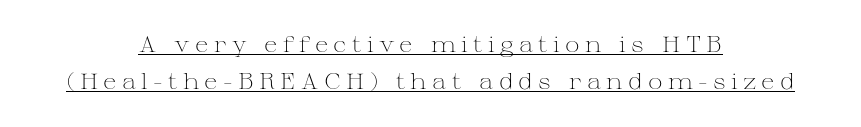
Notice how descenders clear the ascenders below comfortably — that's standard leading. Has an underline been added? It has. Here the glyphs are tracked loosely, breaking word shapes into spaced letters. Visually the block forms a symmetrical silhouette, jagged on both flanks. The strokes are not fattened; the text isn't bold.
